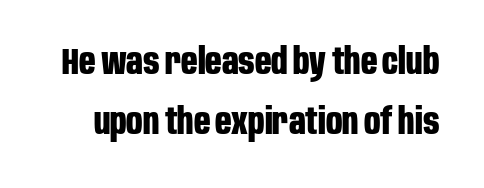
Letterform terminals end flat and unadorned throughout the passage. Short note: letters normally spaced. A typesetter would call this proportional, since set widths differ per character. No word sits above an underline.
